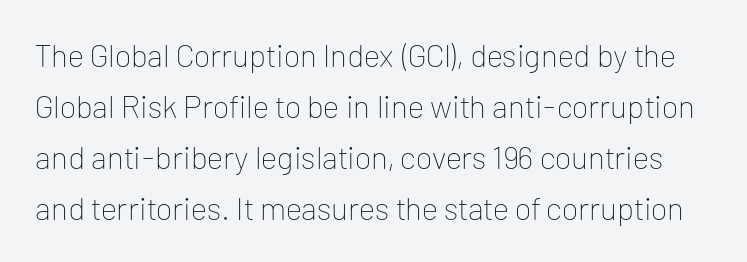
{"serif": "no", "italic": "no", "bold": "no", "weight": "thin", "width": "normal", "stroke_contrast": "low", "x_height": "medium", "monospaced": "no", "underline": "no", "line_spacing": "normal", "line_spacing_ratio": 1.59, "letter_spacing": "normal", "letter_spacing_em": 0.0, "glyph_px": 32}
